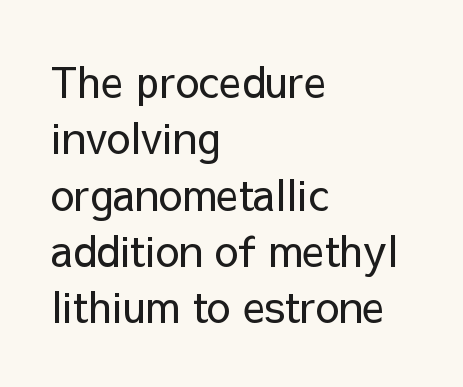
Examine the stroke ends and you'll find no serifs. A typesetter would call this proportional, since set widths differ per character. Lines of text with bare space underneath. In terms of letterspacing, this is plain default setting. One glance says typical: line gaps are just what's usual.
